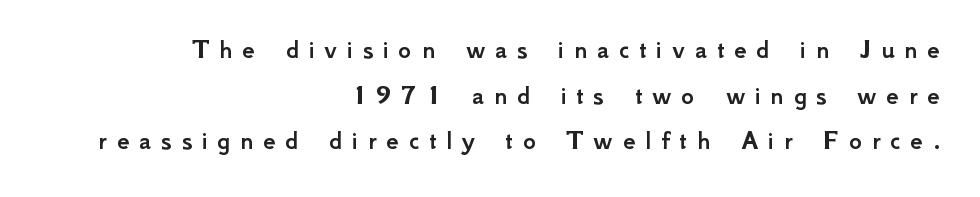
Q: Is the text italic (slanted)? A: No, it is upright.
Q: Is the typeface a serif or a sans-serif typeface? A: Sans-serif.
Q: Is the text underlined? A: No.
Q: How is the paragraph aligned? A: Right-aligned.
Q: Is the spacing between letters normal or unusually wide? A: Unusually wide.
Q: Is the spacing between lines tight, normal or loose? A: Normal.
Q: Width (condensed, normal, or wide)? A: Normal.
Q: Stroke contrast? A: Low.
Q: x-height? A: Small.
Q: Monospaced? A: No.
